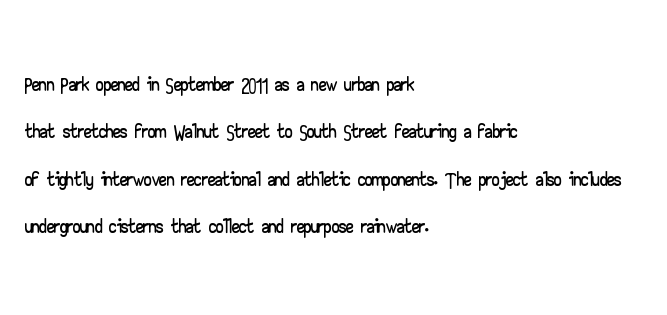
Compared with a centered layout, this one pins lines to the left instead. Anything drawn beneath the words? Only blank space. This sample uses plain, unmodified letter spacing. How would I describe the line gaps? Plain and ordinary.
